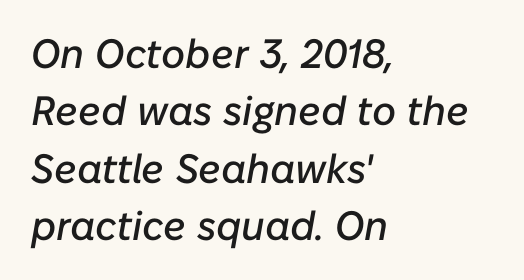
{"italic": "yes", "lean": "right", "slant_degrees": 10, "width": "normal", "stroke_contrast": "low", "x_height": "medium", "monospaced": "no", "underline": "no", "align": "left", "line_spacing": "normal", "line_spacing_ratio": 1.4, "letter_spacing": "normal", "letter_spacing_em": 0.0, "glyph_px": 41}
